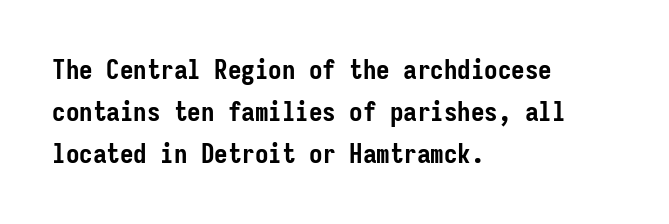
{"italic": "no", "bold": "yes", "underline": "no", "align": "left", "line_spacing": "normal", "line_spacing_ratio": 1.56, "letter_spacing": "normal", "letter_spacing_em": 0.0, "glyph_px": 27}
